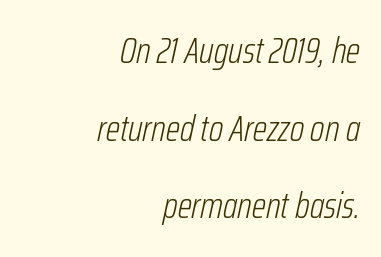
The image shows 37 px light, condensed type, italic (leaning right); set right-aligned, loose line spacing (2.1x), normal letter spacing, not underlined; low stroke contrast and a medium x-height.
